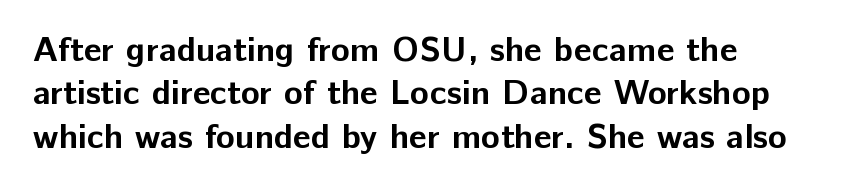
The image shows 35 px bold sans-serif type, upright; set left-aligned, line spacing 1.24x, normal letter spacing, not underlined; low stroke contrast and a medium x-height.
